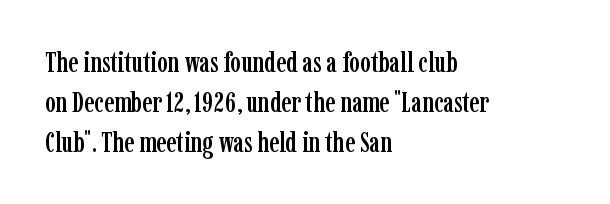
The image shows 28 px condensed serif type, upright; set left-aligned, normal line spacing (1.42x), normal letter spacing, not underlined; low stroke contrast and a medium x-height.
